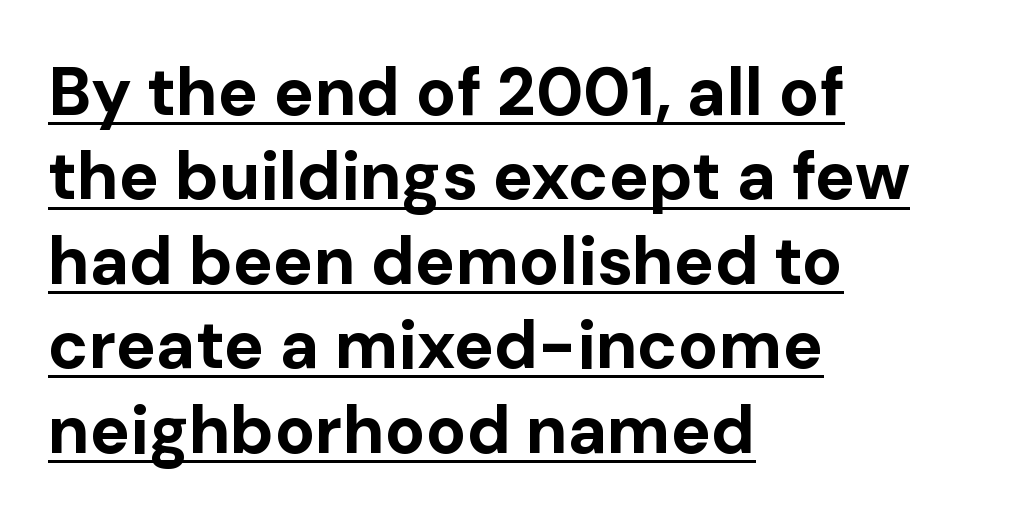
{"serif": "no", "italic": "no", "bold": "yes", "weight": "bold", "width": "normal", "stroke_contrast": "low", "x_height": "medium", "monospaced": "no", "underline": "yes", "align": "left", "line_spacing": "normal", "line_spacing_ratio": 1.26, "letter_spacing": "normal", "letter_spacing_em": 0.0, "glyph_px": 67}
